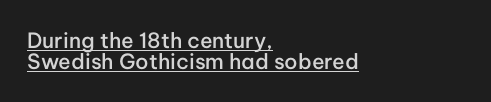
Q: Is the text bold? A: Semi-bold.
Q: Is the text italic (slanted)? A: No, it is upright.
Q: Is the text underlined? A: Yes.
Q: How is the paragraph aligned? A: Left-aligned.
Q: Is the spacing between letters normal or unusually wide? A: Normal.
Q: Is the spacing between lines tight, normal or loose? A: Tight.
